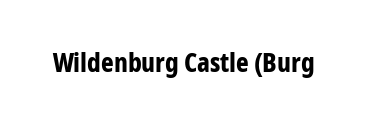
Q: Is the text bold? A: Yes.
Q: Is the text italic (slanted)? A: No, it is upright.
Q: Is the text underlined? A: No.
Q: Is the spacing between letters normal or unusually wide? A: Normal.
